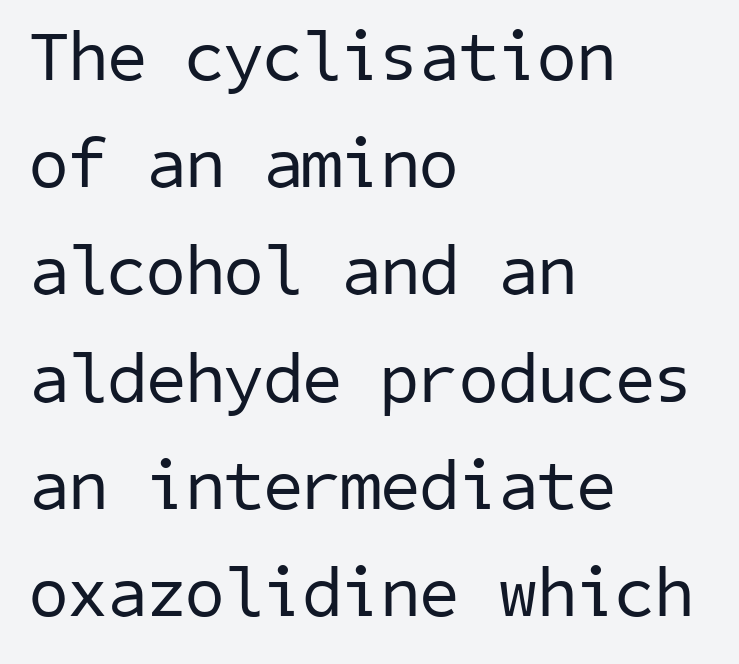
{"serif": "no", "bold": "no", "weight": "regular", "width": "normal", "stroke_contrast": "low", "x_height": "medium", "underline": "no", "align": "left", "line_spacing": "normal", "line_spacing_ratio": 1.51, "letter_spacing": "normal", "letter_spacing_em": 0.0, "glyph_px": 71}
